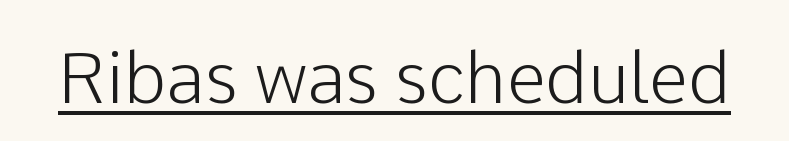
{"serif": "no", "italic": "no", "width": "normal", "stroke_contrast": "low", "x_height": "medium", "monospaced": "no", "underline": "yes", "letter_spacing": "normal", "letter_spacing_em": 0.0, "glyph_px": 71}
